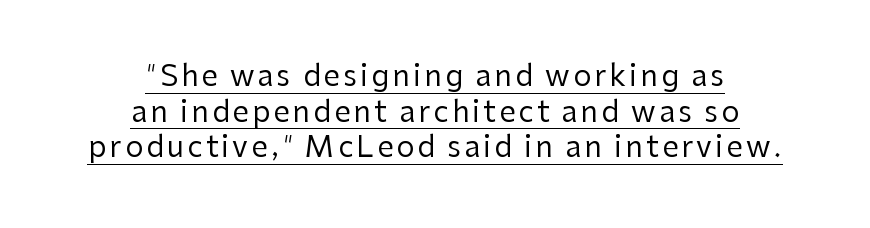
{"serif": "no", "italic": "no", "bold": "no", "weight": "regular", "width": "normal", "stroke_contrast": "low", "x_height": "medium", "monospaced": "no", "underline": "yes", "align": "center", "line_spacing_ratio": 1.23, "glyph_px": 29}
